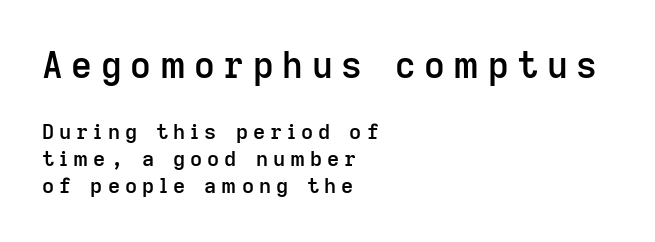
Q: Is the text bold? A: Semi-bold.
Q: Is the text italic (slanted)? A: No, it is upright.
Q: Is the typeface a serif or a sans-serif typeface? A: Sans-serif.
Q: Is the text underlined? A: No.
Q: How is the paragraph aligned? A: Left-aligned.
Q: Is the spacing between letters normal or unusually wide? A: Unusually wide.
Q: Is the spacing between lines tight, normal or loose? A: Normal.
Q: Which block of text is set in a larger size, the first (top) or the second (bottom)? A: The first (top) one.
Q: Width (condensed, normal, or wide)? A: Normal.
Q: Stroke contrast? A: Low.
Q: x-height? A: Medium.
Q: Monospaced? A: No.
